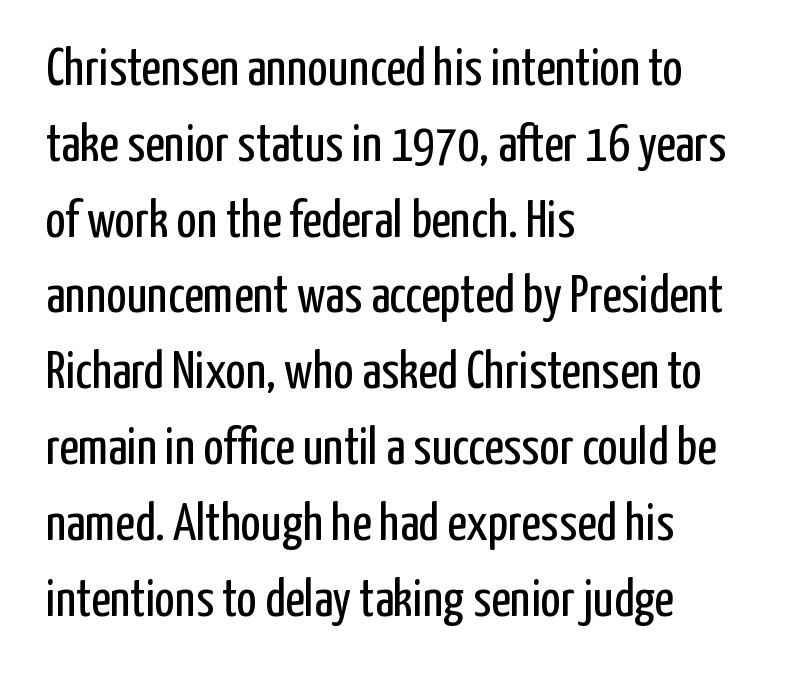
The image shows 53 px regular-weight, condensed sans-serif type, upright; set left-aligned, normal line spacing (1.43x), normal letter spacing, not underlined; low stroke contrast and a medium x-height.
